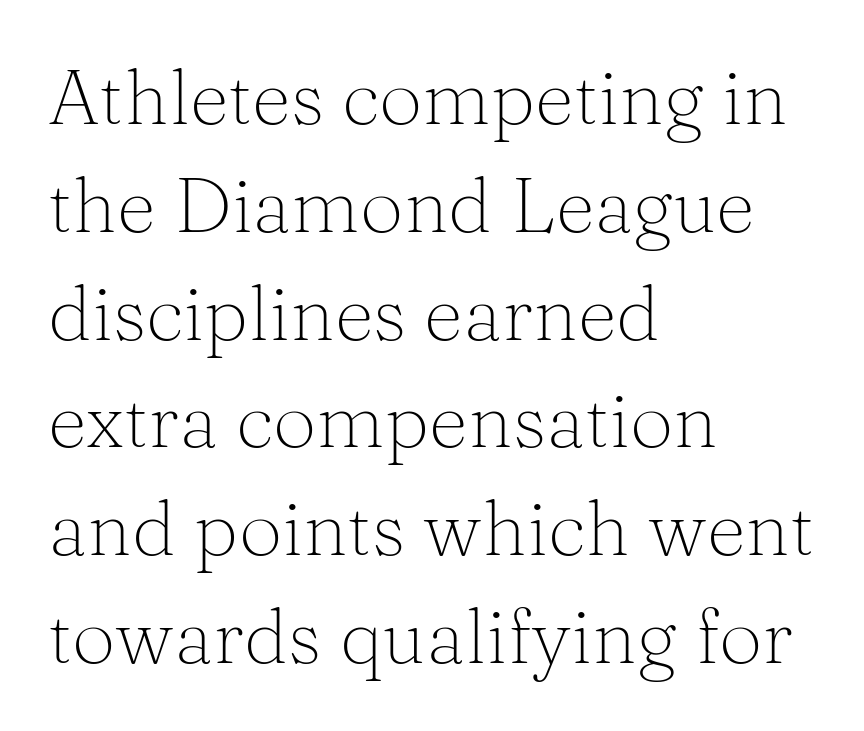
The image shows 77 px light serif type, upright; set left-aligned, normal line spacing (1.4x), normal letter spacing, not underlined; medium stroke contrast and a medium x-height.
